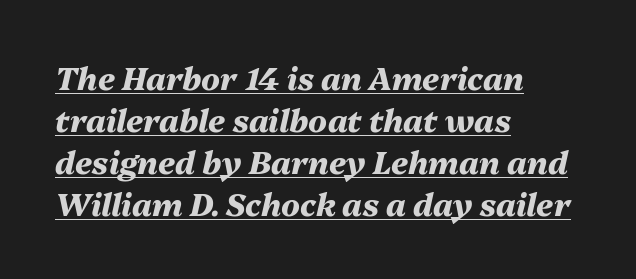
Q: Is the text bold? A: Yes.
Q: Is the text italic (slanted)? A: Yes, it leans right by about 13 degrees.
Q: Is the text underlined? A: Yes.
Q: How is the paragraph aligned? A: Left-aligned.
Q: Is the spacing between letters normal or unusually wide? A: Normal.
Q: Is the spacing between lines tight, normal or loose? A: Normal.
Q: Width (condensed, normal, or wide)? A: Normal.
Q: Stroke contrast? A: Medium.
Q: x-height? A: Medium.
Q: Monospaced? A: No.
